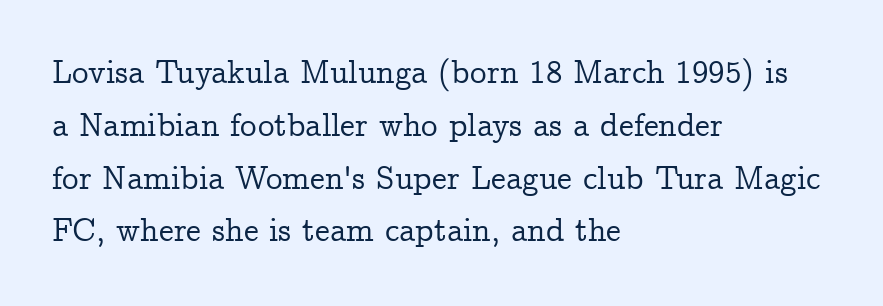
{"serif": "yes", "italic": "no", "width": "normal", "stroke_contrast": "low", "x_height": "medium", "monospaced": "no", "underline": "no", "align": "left", "line_spacing": "normal", "line_spacing_ratio": 1.6, "letter_spacing": "normal", "letter_spacing_em": 0.0, "glyph_px": 33}
